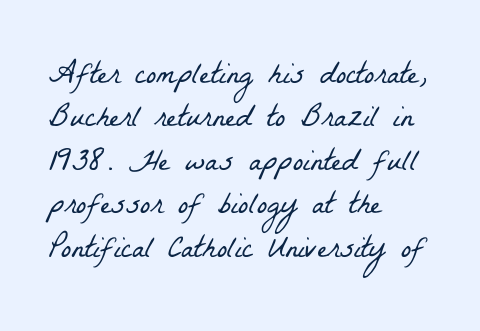
The image shows 31 px light, condensed serif type; set left-aligned, normal line spacing (1.4x), normal letter spacing, not underlined; low stroke contrast and a medium x-height.
